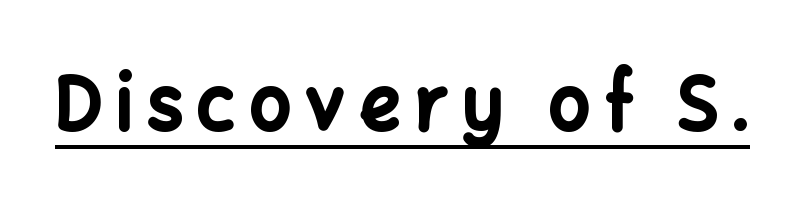
{"serif": "no", "italic": "no", "bold": "yes", "weight": "bold", "width": "normal", "stroke_contrast": "low", "x_height": "medium", "monospaced": "no", "underline": "yes", "letter_spacing": "wide", "letter_spacing_em": 0.2, "glyph_px": 72}
